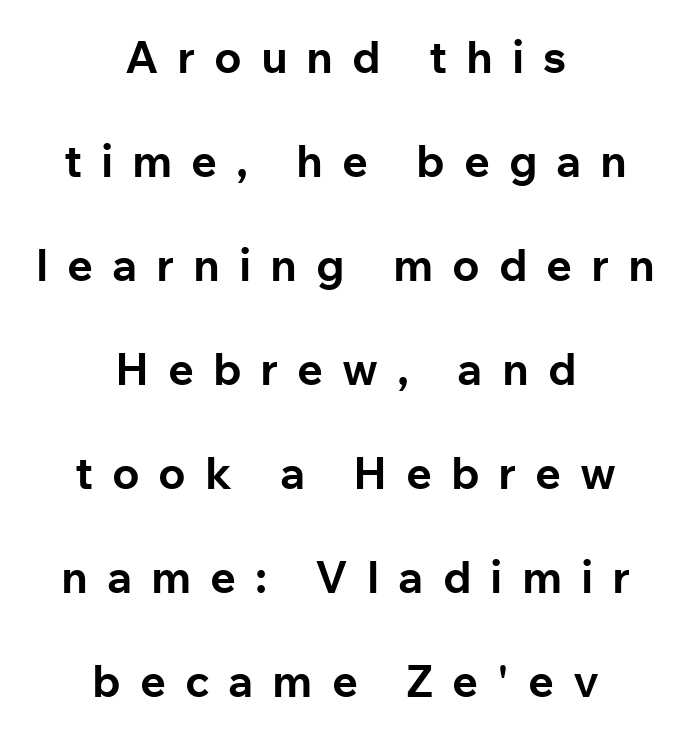
The typography opts for an upright posture over an oblique one. Chunky letters — that's bold for sure. Looks like regular typesetting: each glyph gets only the width it needs. Leading: increased. The gaps between neighbouring characters are conspicuously large. Regarding serifs, this sample does without them.
